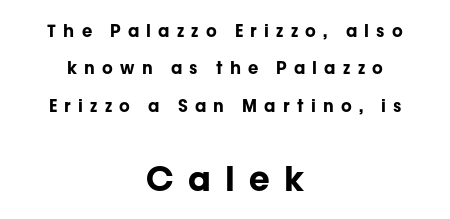
Which of the two is more prominent by size? The second, at the bottom. Style check: upright. Proportional: the letters do not fall into vertical columns. Underlining? Definitely not there.
